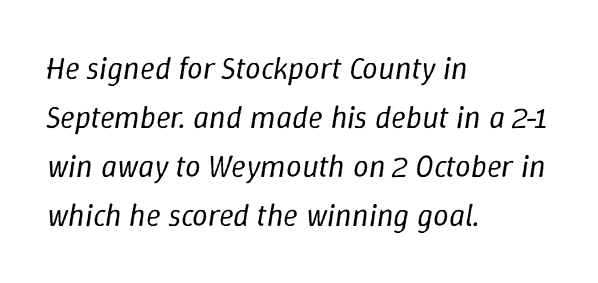
The image shows 31 px regular-weight type, italic (leaning right); set left-aligned, normal line spacing (1.58x), normal letter spacing, not underlined; low stroke contrast and a medium x-height.
